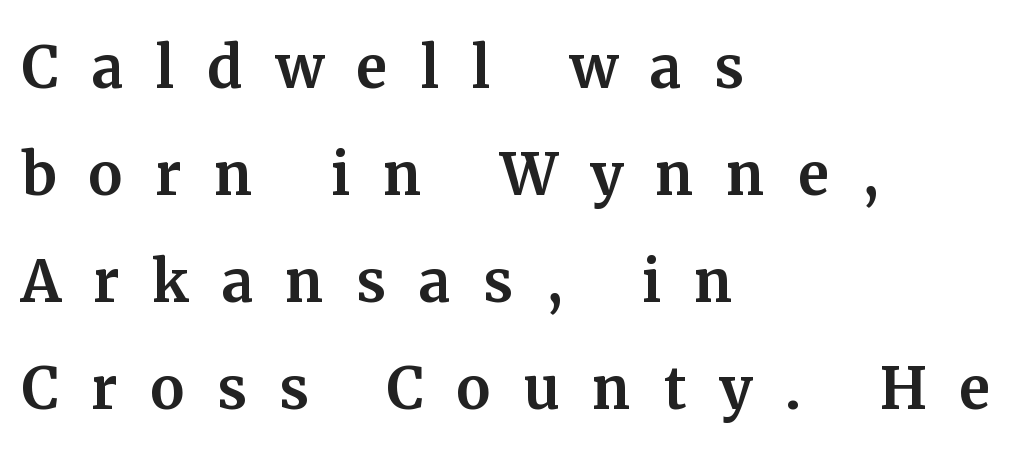
The image shows 77 px serif type, upright; set left-aligned, normal line spacing (1.39x), unusually wide letter spacing (+0.42 em), not underlined; medium stroke contrast and a medium x-height.
